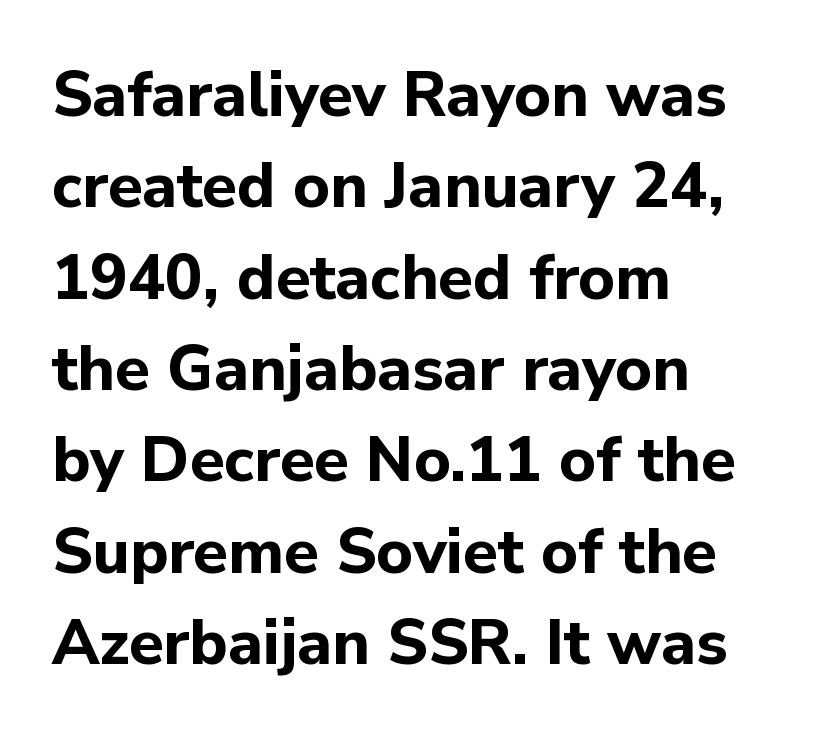
The image shows 63 px bold sans-serif type, upright; set left-aligned, normal line spacing (1.45x), normal letter spacing, not underlined; low stroke contrast and a medium x-height.
